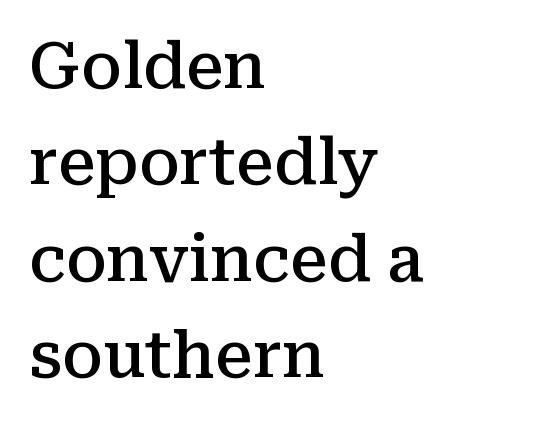
Q: Is the text bold? A: Semi-bold.
Q: Is the text italic (slanted)? A: No, it is upright.
Q: Is the typeface a serif or a sans-serif typeface? A: Serif.
Q: Is the text underlined? A: No.
Q: How is the paragraph aligned? A: Left-aligned.
Q: Is the spacing between letters normal or unusually wide? A: Normal.
Q: Is the spacing between lines tight, normal or loose? A: Normal.
Q: Width (condensed, normal, or wide)? A: Normal.
Q: Stroke contrast? A: Medium.
Q: x-height? A: Medium.
Q: Monospaced? A: No.
